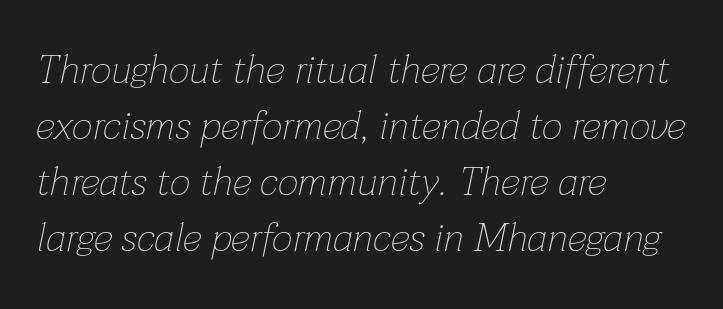
{"italic": "yes", "lean": "right", "slant_degrees": 12, "bold": "no", "weight": "thin", "width": "normal", "stroke_contrast": "low", "x_height": "medium", "monospaced": "no", "underline": "no", "align": "left", "line_spacing": "normal", "line_spacing_ratio": 1.4, "letter_spacing": "normal", "letter_spacing_em": 0.0, "glyph_px": 40}
